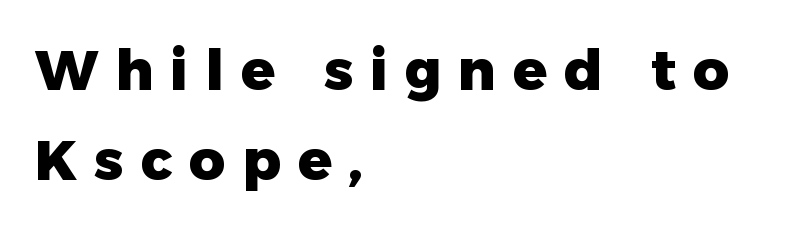
A dark, heavy texture on the line: the type is bold. What stands out about the letter spacing? Its width — letters are far apart. Vertical spacing — default. Plain, unruled lines of type. Italic: no, the glyphs are upright roman. Each letter keeps its own natural width here, so spacing adapts to shape.
